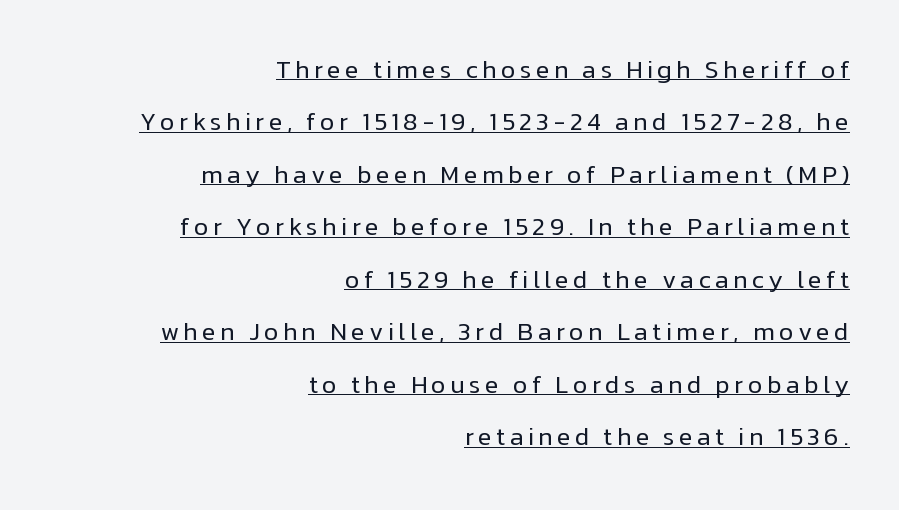
{"italic": "no", "bold": "no", "underline": "yes", "align": "right", "line_spacing": "loose", "line_spacing_ratio": 2.1, "glyph_px": 25}
